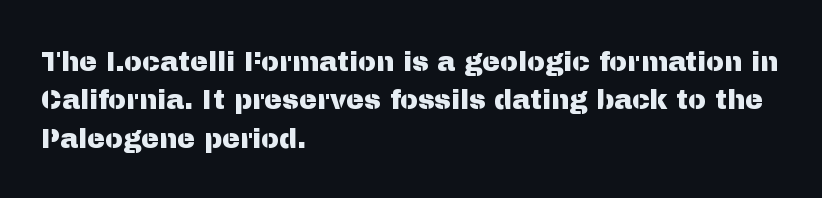
The image shows 27 px text type, upright; set left-aligned, normal line spacing (1.42x), normal letter spacing, not underlined.
